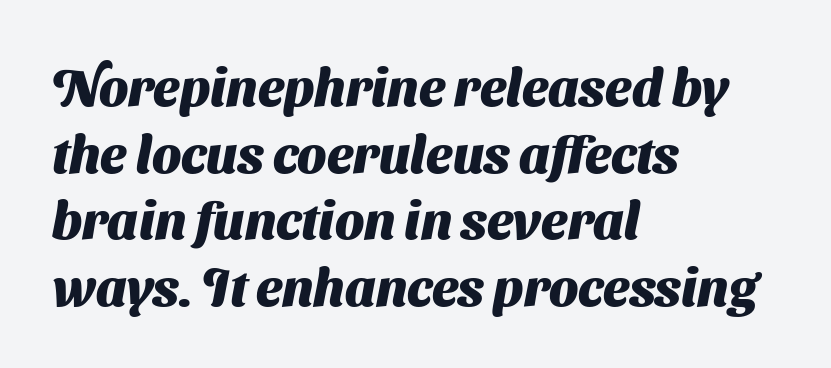
{"serif": "no", "bold": "yes", "weight": "heavy", "width": "normal", "stroke_contrast": "medium", "x_height": "medium", "monospaced": "no", "underline": "no", "align": "left", "line_spacing": "normal", "line_spacing_ratio": 1.28, "letter_spacing": "normal", "letter_spacing_em": 0.0, "glyph_px": 52}
